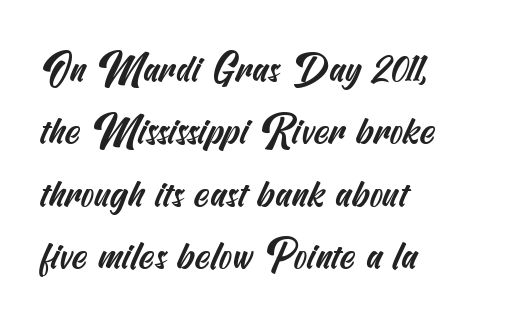
Q: Is the typeface a serif or a sans-serif typeface? A: Sans-serif.
Q: Is the text underlined? A: No.
Q: How is the paragraph aligned? A: Left-aligned.
Q: Is the spacing between letters normal or unusually wide? A: Normal.
Q: Is the spacing between lines tight, normal or loose? A: Normal.
Q: Width (condensed, normal, or wide)? A: Condensed.
Q: Stroke contrast? A: Medium.
Q: x-height? A: Small.
